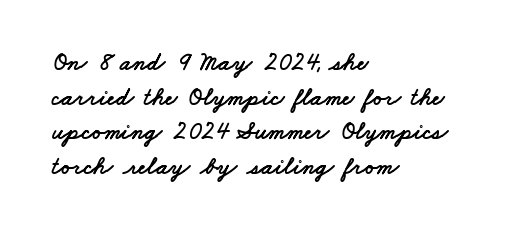
The leading is moderate, giving the passage an even texture. The passage shown is not underscored anywhere. These lines are set flush left with a ragged right edge. The tracking reads as untouched default to a designer's eye.
